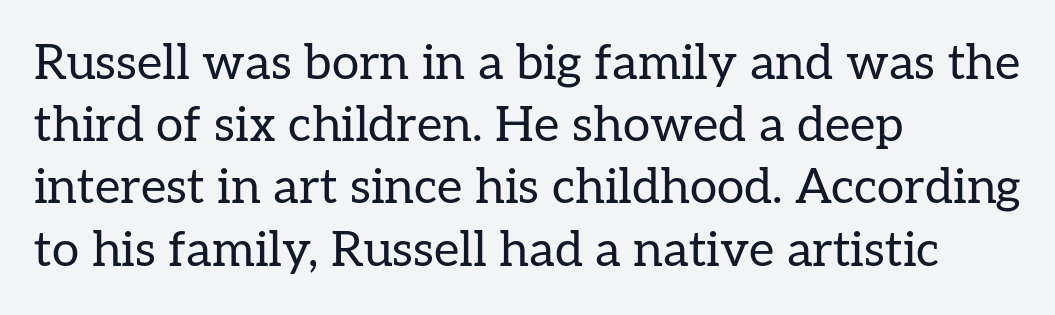
Bare-footed words on every line. Vertically, the passage feels balanced, rows spaced as you'd expect. The face used here is proportionally spaced, like ordinary book or web type. The face used here is rendered with its standard letterfit. Caption: multi-line text, flush left, ragged right. This sample uses a serif face.
